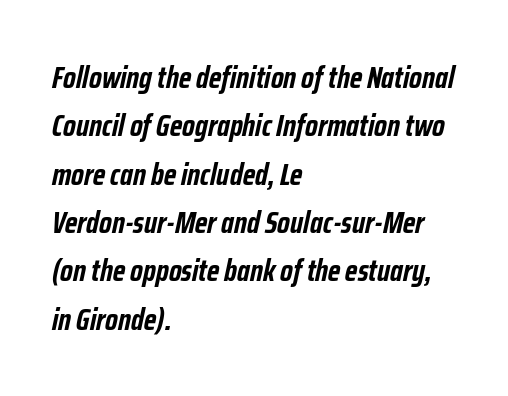
{"italic": "yes", "lean": "right", "slant_degrees": 12, "bold": "yes", "weight": "semibold", "width": "condensed", "stroke_contrast": "low", "x_height": "medium", "monospaced": "no", "underline": "no", "align": "left", "line_spacing": "normal", "line_spacing_ratio": 1.56, "letter_spacing": "normal", "letter_spacing_em": 0.0, "glyph_px": 31}
